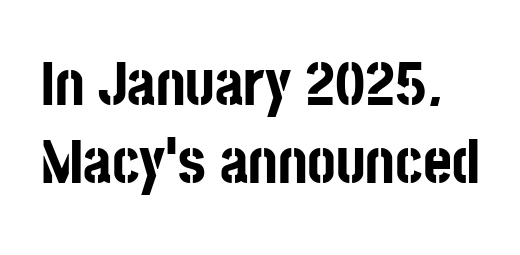
Q: Is the text bold? A: Yes.
Q: Is the text italic (slanted)? A: No, it is upright.
Q: Is the typeface a serif or a sans-serif typeface? A: Sans-serif.
Q: Is the text underlined? A: No.
Q: Is the spacing between letters normal or unusually wide? A: Normal.
Q: Is the spacing between lines tight, normal or loose? A: Normal.
Q: Width (condensed, normal, or wide)? A: Condensed.
Q: Stroke contrast? A: Low.
Q: x-height? A: Large.
Q: Monospaced? A: No.
